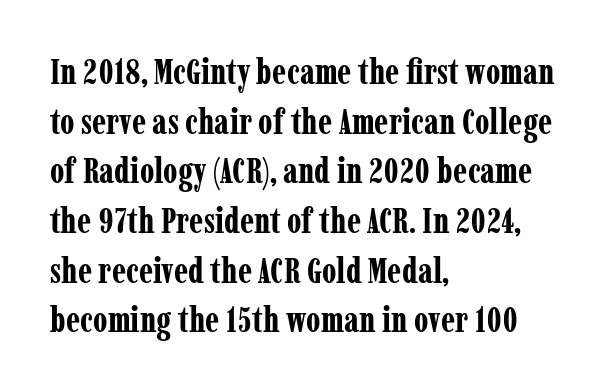
The glyphs in this specimen are seriffed. Looks like regular typesetting: each glyph gets only the width it needs. Bold? Absolutely — the strokes are thick and heavy. Rows of type keep a routine distance in the vertical direction. Posture: upright roman.
